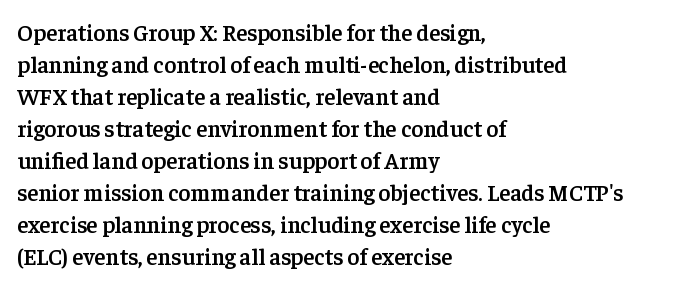
Compared with an ordinary text face, these strokes are moderately heavier — a semibold. Unlike italic type, these characters show no tilt at all. The leading is moderate, giving the passage an even texture. No extra tracking has been applied to these lines.
